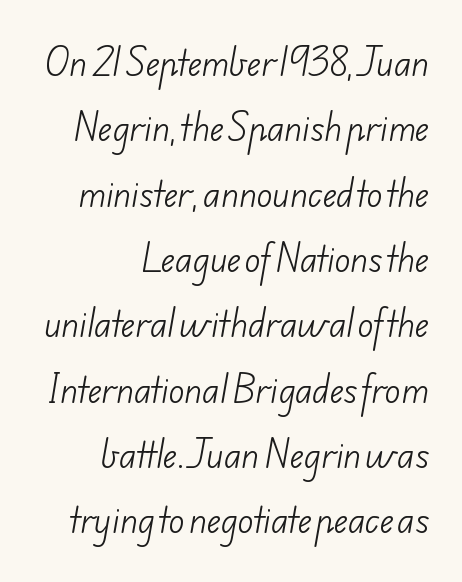
The image shows 33 px light sans-serif type; set right-aligned, loose line spacing (1.98x), normal letter spacing, not underlined; low stroke contrast and a small x-height.
